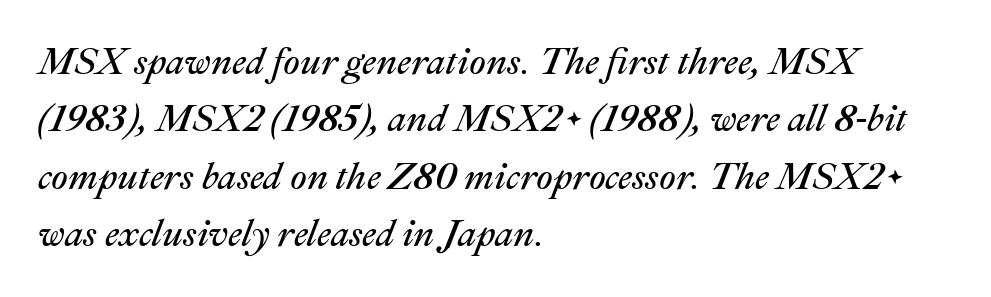
{"italic": "yes", "lean": "right", "slant_degrees": 22, "bold": "no", "weight": "regular", "width": "normal", "stroke_contrast": "medium", "x_height": "medium", "monospaced": "no", "underline": "no", "align": "left", "line_spacing": "normal", "line_spacing_ratio": 1.55, "letter_spacing": "normal", "letter_spacing_em": 0.0, "glyph_px": 37}
